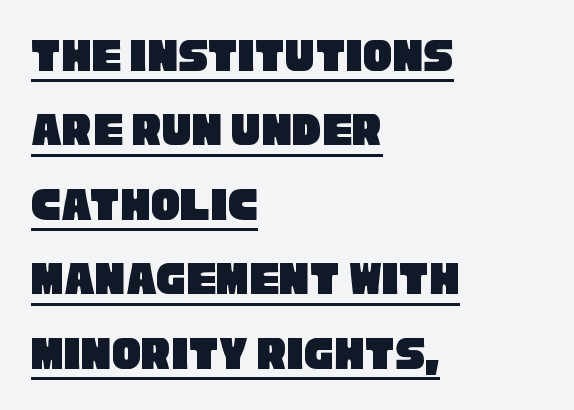
Q: Is the typeface a serif or a sans-serif typeface? A: Sans-serif.
Q: Is the text underlined? A: Yes.
Q: How is the paragraph aligned? A: Left-aligned.
Q: Is the spacing between letters normal or unusually wide? A: Normal.
Q: Is the spacing between lines tight, normal or loose? A: Normal.
Q: Width (condensed, normal, or wide)? A: Condensed.
Q: Stroke contrast? A: Low.
Q: x-height? A: Large.
Q: Monospaced? A: No.
